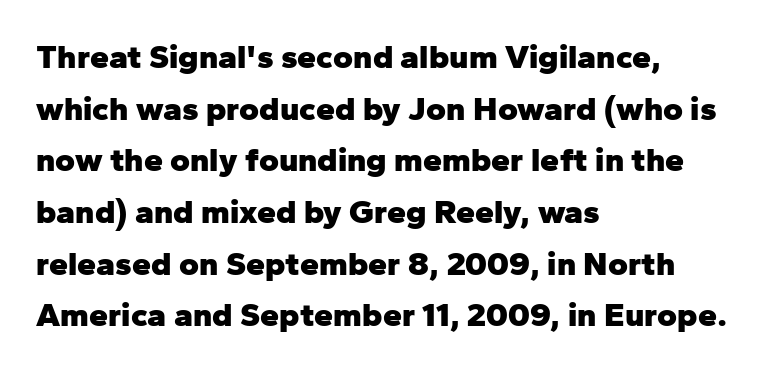
The image shows 34 px heavy sans-serif type, upright; set left-aligned, normal line spacing (1.52x), normal letter spacing, not underlined; low stroke contrast and a medium x-height.
